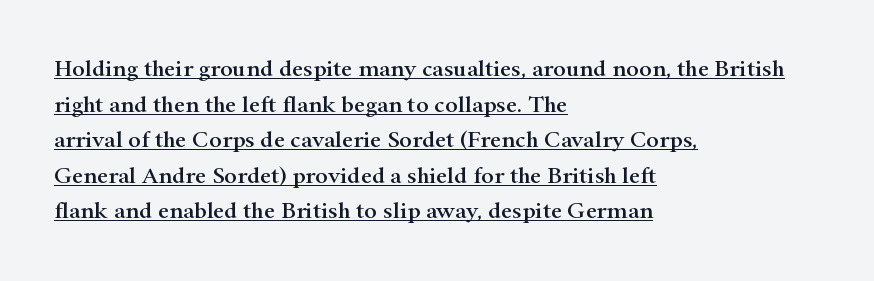
Q: Is the text italic (slanted)? A: No, it is upright.
Q: Is the text underlined? A: Yes.
Q: How is the paragraph aligned? A: Left-aligned.
Q: Is the spacing between letters normal or unusually wide? A: Normal.
Q: Is the spacing between lines tight, normal or loose? A: Normal.
